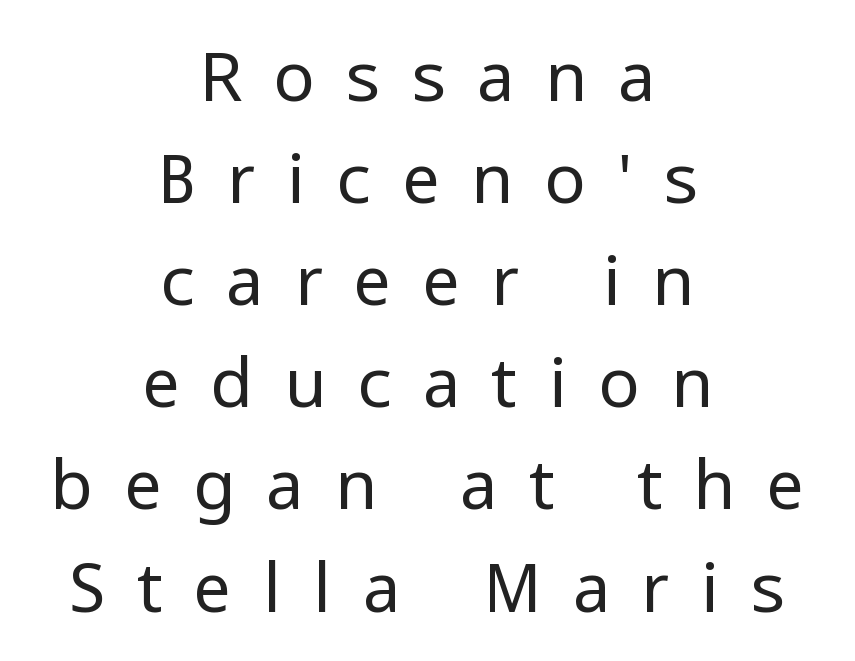
{"serif": "no", "italic": "no", "bold": "no", "weight": "regular", "width": "normal", "stroke_contrast": "low", "x_height": "medium", "monospaced": "no", "underline": "no", "align": "center", "line_spacing": "normal", "line_spacing_ratio": 1.48, "letter_spacing": "wide", "letter_spacing_em": 0.44, "glyph_px": 69}
